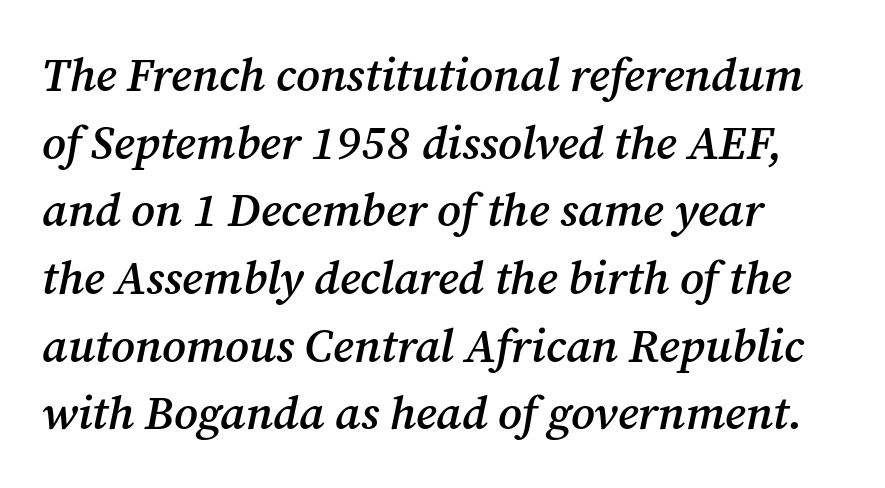
Q: Is the text bold? A: Semi-bold.
Q: Is the text italic (slanted)? A: Yes, it leans right by about 12 degrees.
Q: Is the typeface a serif or a sans-serif typeface? A: Serif.
Q: Is the text underlined? A: No.
Q: Is the spacing between letters normal or unusually wide? A: Normal.
Q: Is the spacing between lines tight, normal or loose? A: Normal.
Q: Width (condensed, normal, or wide)? A: Normal.
Q: Stroke contrast? A: Medium.
Q: x-height? A: Medium.
Q: Monospaced? A: No.
